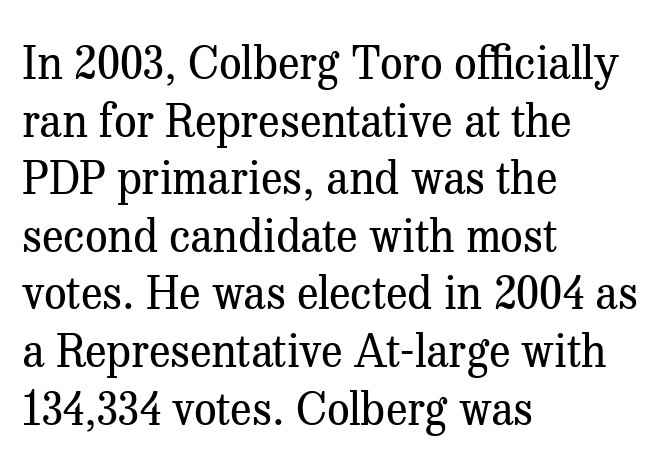
Nothing heavy about these letters — not bold at all. What kind of face is this? One with serifs. The letters advance in unequal steps, a hallmark of proportional type. Nobody drew a line under any word here.
